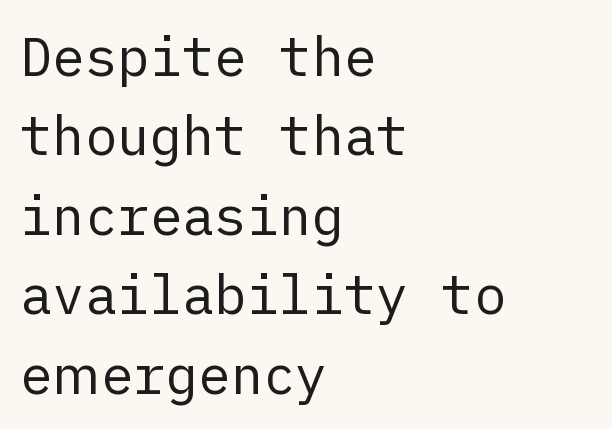
{"serif": "no", "italic": "no", "bold": "no", "weight": "regular", "width": "normal", "stroke_contrast": "low", "x_height": "medium", "underline": "no", "align": "left", "line_spacing": "normal", "line_spacing_ratio": 1.47, "letter_spacing": "normal", "letter_spacing_em": 0.0, "glyph_px": 54}
